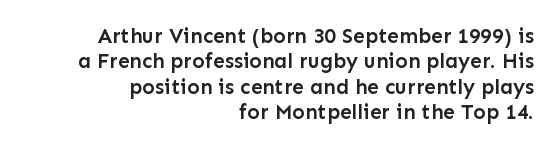
{"italic": "no", "bold": "semi", "underline": "no", "align": "right", "line_spacing_ratio": 1.21, "letter_spacing": "normal", "letter_spacing_em": 0.0, "glyph_px": 21}
